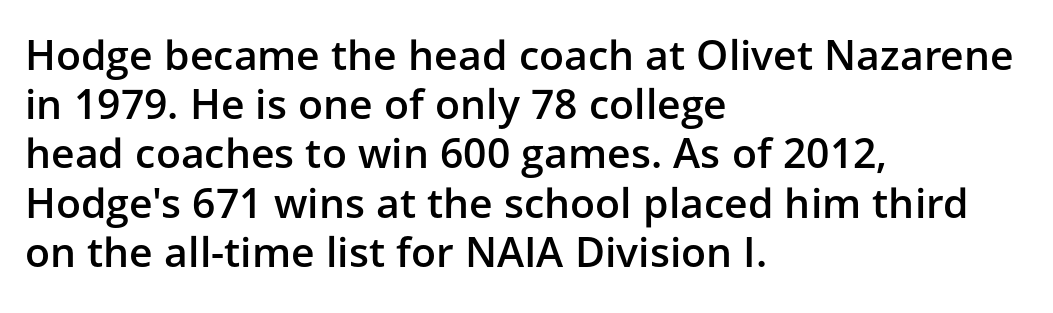
{"serif": "no", "italic": "no", "bold": "semi", "weight": "semibold", "width": "normal", "stroke_contrast": "low", "x_height": "medium", "monospaced": "no", "underline": "no", "align": "left", "line_spacing_ratio": 1.2, "letter_spacing": "normal", "letter_spacing_em": 0.0, "glyph_px": 41}
